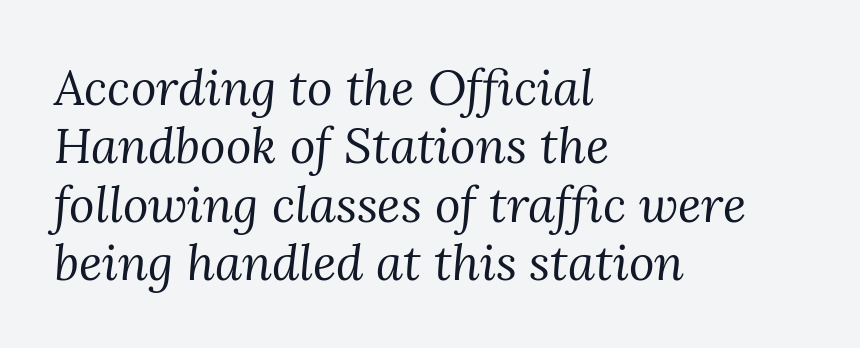
Q: Is the text bold? A: No.
Q: Is the text italic (slanted)? A: Yes, it leans right by about 3 degrees.
Q: Is the typeface a serif or a sans-serif typeface? A: Serif.
Q: Is the text underlined? A: No.
Q: How is the paragraph aligned? A: Left-aligned.
Q: Is the spacing between letters normal or unusually wide? A: Normal.
Q: Width (condensed, normal, or wide)? A: Normal.
Q: Stroke contrast? A: Medium.
Q: x-height? A: Medium.
Q: Monospaced? A: No.
